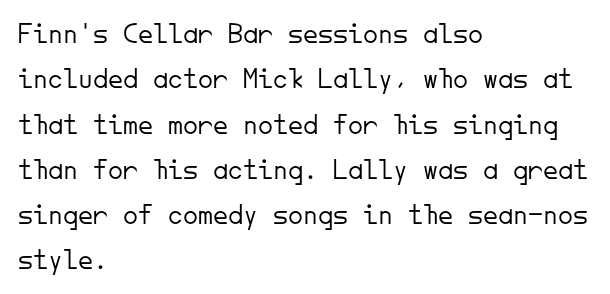
{"serif": "no", "italic": "no", "bold": "no", "weight": "light", "width": "normal", "stroke_contrast": "low", "x_height": "small", "monospaced": "yes", "underline": "no", "align": "left", "line_spacing": "normal", "line_spacing_ratio": 1.51, "letter_spacing": "normal", "letter_spacing_em": 0.0, "glyph_px": 30}
